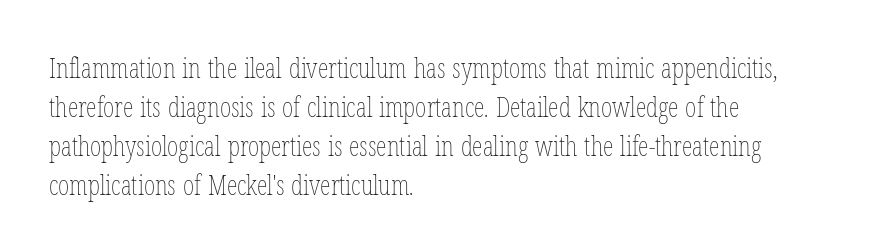
{"italic": "no", "bold": "no", "underline": "no", "align": "left", "line_spacing": "normal", "line_spacing_ratio": 1.44, "letter_spacing": "normal", "letter_spacing_em": 0.0, "glyph_px": 27}
